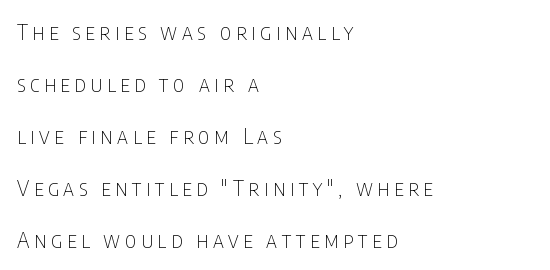
Q: Is the text bold? A: No.
Q: Is the text italic (slanted)? A: No, it is upright.
Q: Is the text underlined? A: No.
Q: How is the paragraph aligned? A: Left-aligned.
Q: Is the spacing between letters normal or unusually wide? A: Unusually wide.
Q: Is the spacing between lines tight, normal or loose? A: Loose.
